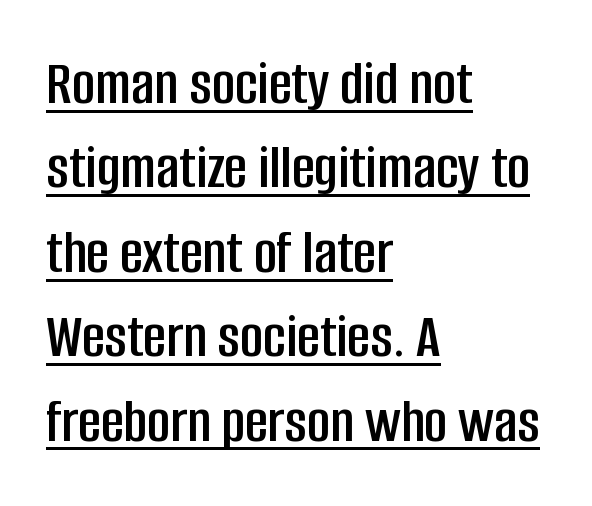
{"serif": "no", "italic": "no", "width": "condensed", "stroke_contrast": "low", "x_height": "large", "monospaced": "no", "underline": "yes", "align": "left", "line_spacing": "normal", "line_spacing_ratio": 1.34, "letter_spacing": "normal", "letter_spacing_em": 0.0, "glyph_px": 63}
